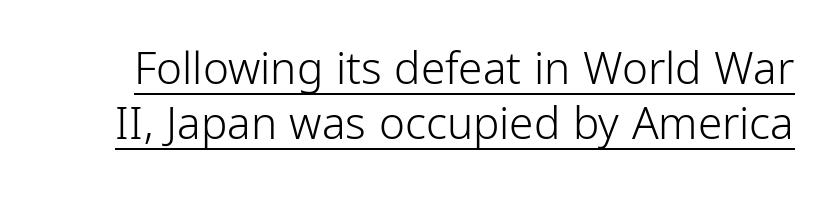
The image shows 44 px light, condensed sans-serif type, upright; set normal line spacing (1.26x), normal letter spacing, underlined; low stroke contrast and a medium x-height.
